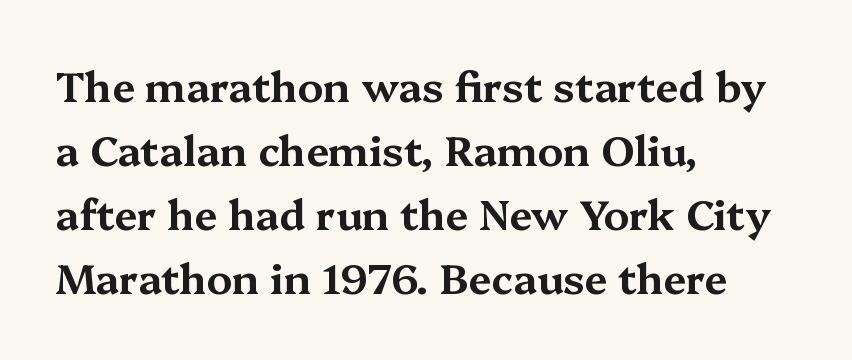
Q: Is the text italic (slanted)? A: No, it is upright.
Q: Is the typeface a serif or a sans-serif typeface? A: Serif.
Q: Is the text underlined? A: No.
Q: How is the paragraph aligned? A: Left-aligned.
Q: Is the spacing between letters normal or unusually wide? A: Normal.
Q: Is the spacing between lines tight, normal or loose? A: Normal.
Q: Width (condensed, normal, or wide)? A: Wide.
Q: Stroke contrast? A: Medium.
Q: x-height? A: Medium.
Q: Monospaced? A: No.
